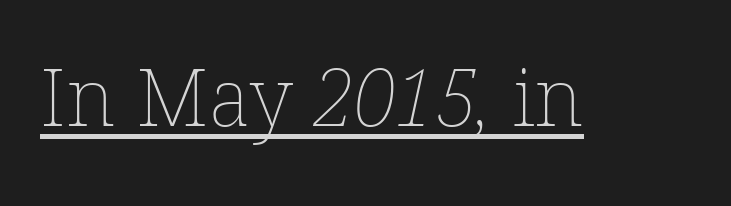
The face used here is proportionally spaced, like ordinary book or web type. Short note: letters normally spaced. Has an underline been added? It has. Bold? No — there's no thickening of the strokes.
